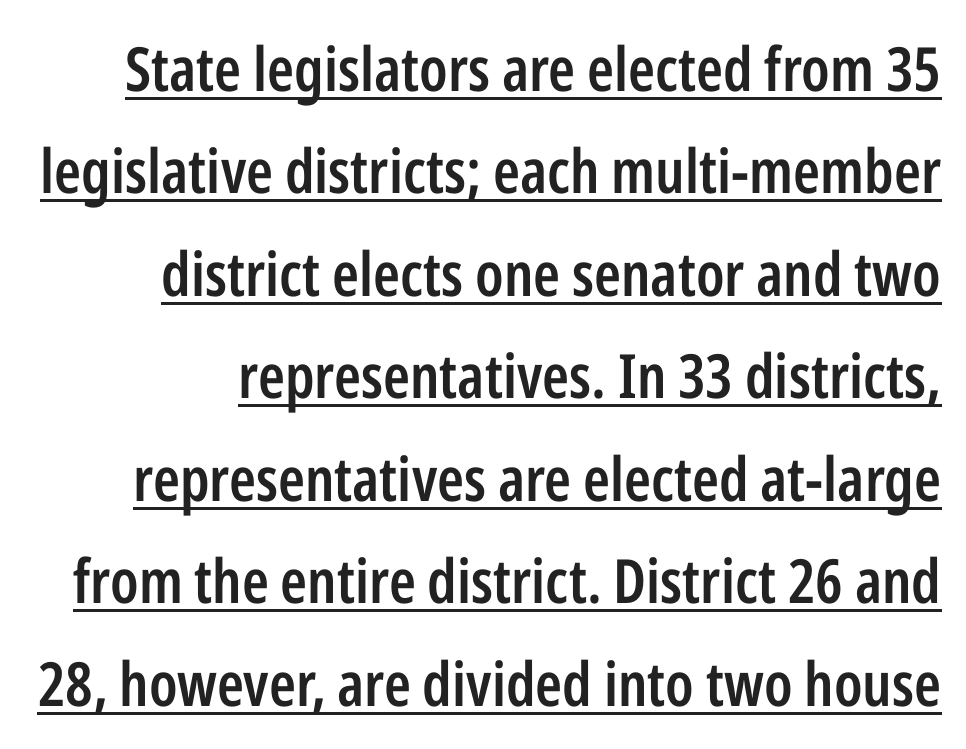
Note the varied advance widths — an 'i' is clearly narrower than an 'm'. A typesetter would label this face a sans. The face used here appears with an underline applied. A roman cut, with each character standing at attention.
